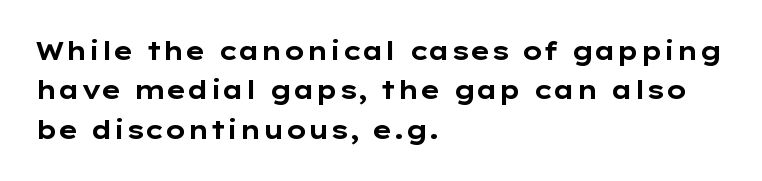
Q: Is the text bold? A: Yes.
Q: Is the text italic (slanted)? A: No, it is upright.
Q: Is the text underlined? A: No.
Q: How is the paragraph aligned? A: Left-aligned.
Q: Is the spacing between letters normal or unusually wide? A: Normal.
Q: Is the spacing between lines tight, normal or loose? A: Normal.
